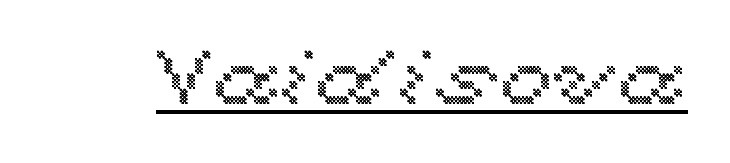
The image shows 76 px wide type; set normal letter spacing, underlined; a medium x-height.
